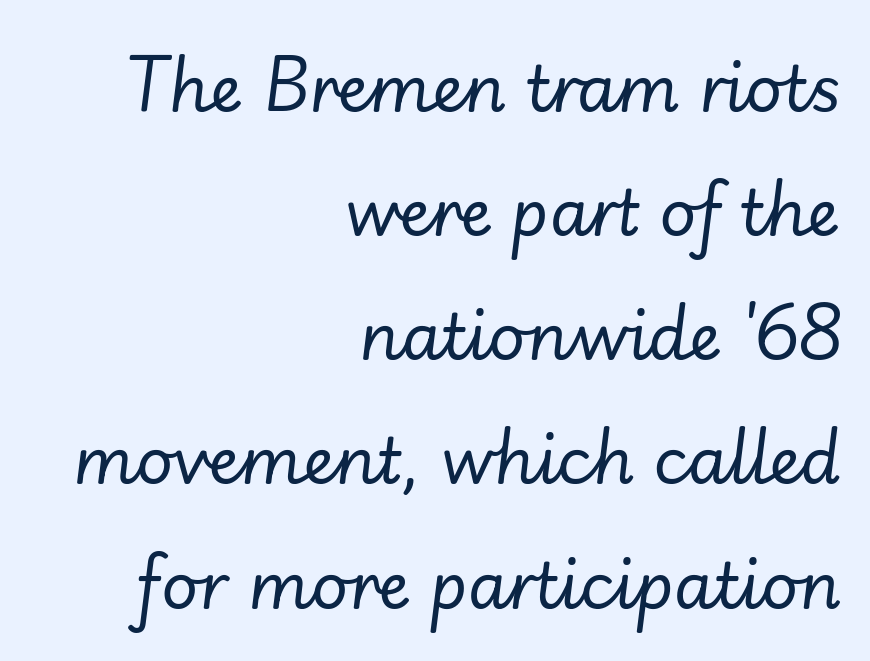
{"italic": "yes", "lean": "right", "slant_degrees": 7, "bold": "no", "weight": "regular", "width": "normal", "stroke_contrast": "low", "x_height": "small", "monospaced": "no", "underline": "no", "align": "right", "line_spacing": "loose", "line_spacing_ratio": 1.94, "letter_spacing": "normal", "letter_spacing_em": 0.0, "glyph_px": 64}
